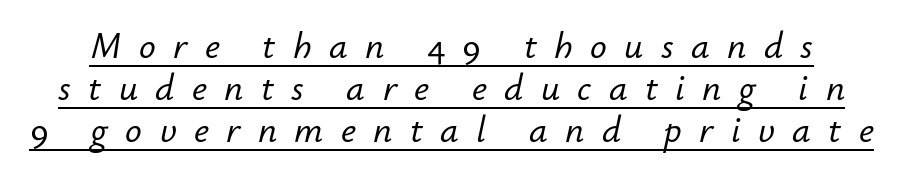
The line-height multiplier appears low, near solid setting. Here the designer chose a conventional face with non-uniform glyph widths. It's the slanting kind of type. Caption: lettering with a line underneath.
